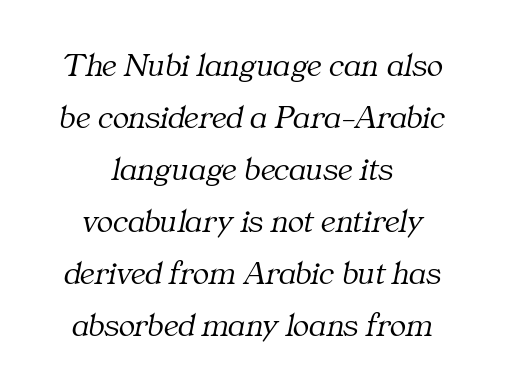
Slant detected: the letters are inclined. The font is comparable to plain body text, perhaps lighter. Clear beneath every line of the passage. Where is the straight margin? There isn't one; the lines are centered.
